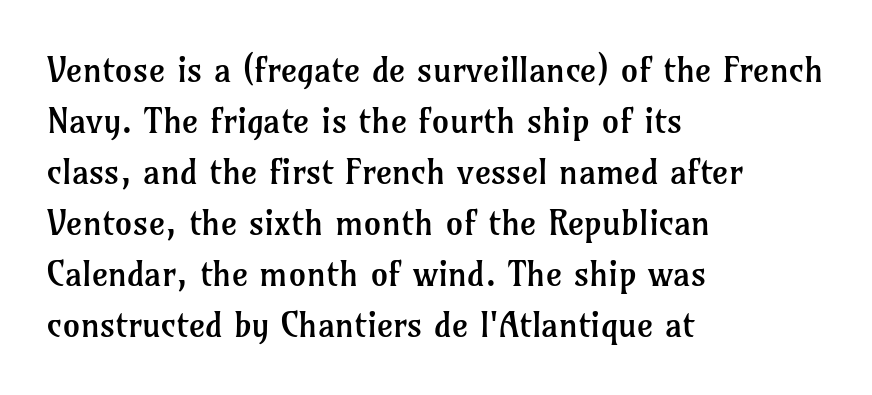
{"serif": "yes", "italic": "no", "bold": "no", "weight": "regular", "width": "normal", "stroke_contrast": "low", "x_height": "medium", "monospaced": "no", "underline": "no", "align": "left", "line_spacing": "normal", "line_spacing_ratio": 1.46, "letter_spacing": "normal", "letter_spacing_em": 0.0, "glyph_px": 35}
